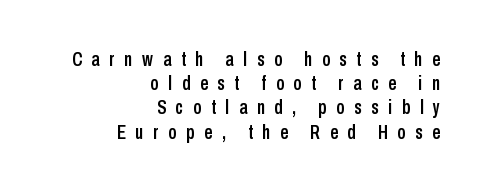
{"italic": "no", "underline": "no", "align": "right", "line_spacing_ratio": 1.21, "letter_spacing": "wide", "letter_spacing_em": 0.49, "glyph_px": 20}
